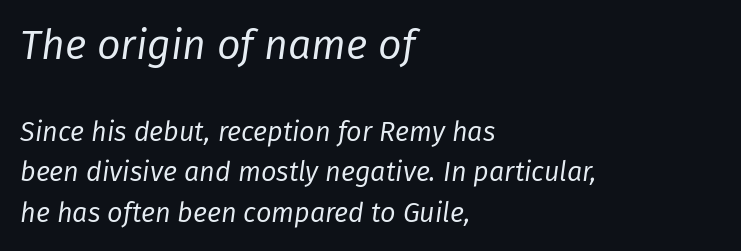
Weight class: somewhere from thin through regular. Notice how the stems are inclined rather than vertical — that's the hallmark of italics. The passage is arranged the way most books set body copy — flush left. Between these two stacked blocks, the higher one wins on size. This sample keeps an unexceptional amount of space between lines.
